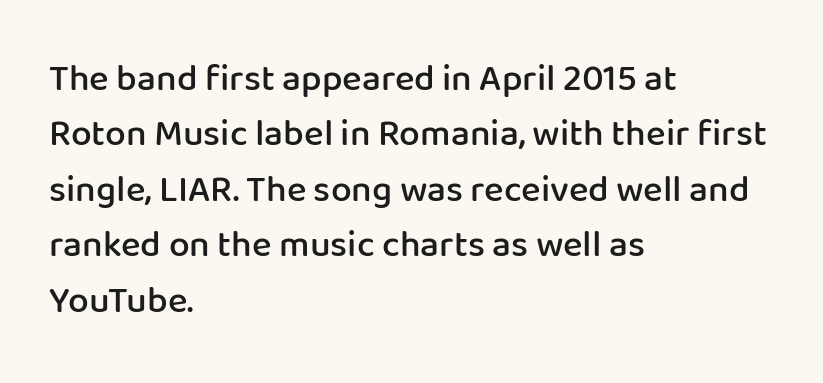
The image shows 37 px semibold sans-serif type, upright; set left-aligned, normal line spacing (1.5x), normal letter spacing, not underlined; low stroke contrast and a medium x-height.
